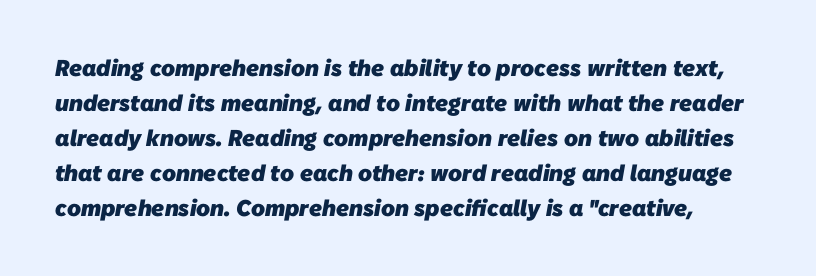
The image shows 23 px bold type; set normal line spacing (1.52x), normal letter spacing, not underlined.
